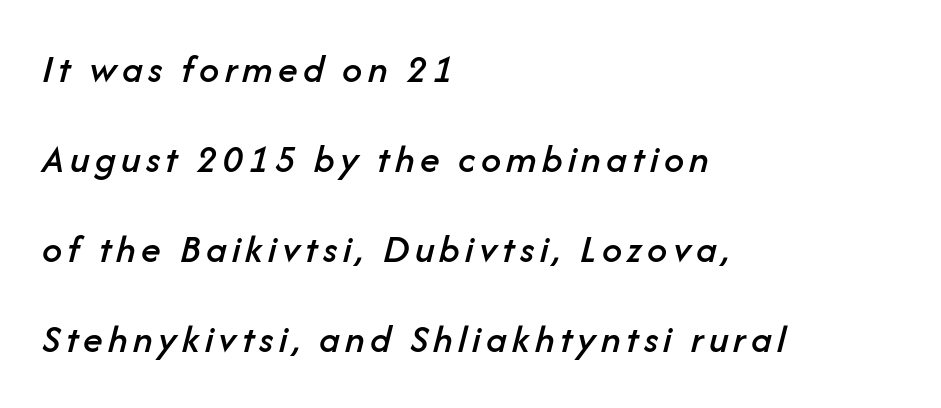
Q: Is the text italic (slanted)? A: Yes, it leans right by about 14 degrees.
Q: Is the text underlined? A: No.
Q: How is the paragraph aligned? A: Left-aligned.
Q: Is the spacing between lines tight, normal or loose? A: Loose.
Q: Width (condensed, normal, or wide)? A: Normal.
Q: Stroke contrast? A: Low.
Q: x-height? A: Medium.
Q: Monospaced? A: No.
